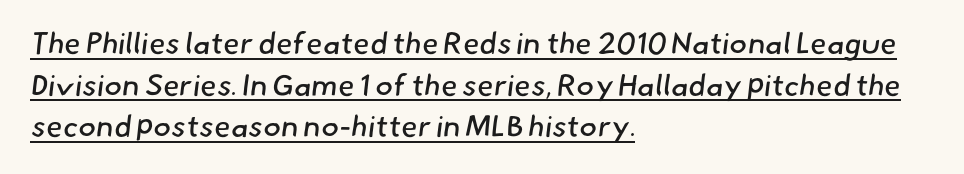
{"serif": "no", "bold": "no", "weight": "regular", "width": "normal", "stroke_contrast": "low", "x_height": "small", "monospaced": "no", "underline": "yes", "align": "left", "line_spacing": "normal", "line_spacing_ratio": 1.39, "letter_spacing": "normal", "letter_spacing_em": 0.0, "glyph_px": 30}
